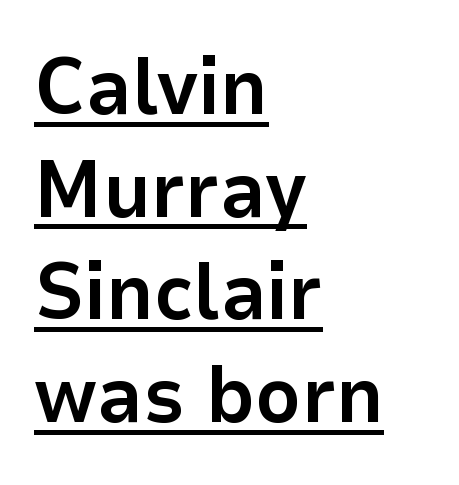
{"serif": "no", "italic": "no", "bold": "yes", "weight": "bold", "width": "normal", "stroke_contrast": "low", "x_height": "medium", "monospaced": "no", "underline": "yes", "align": "left", "line_spacing": "normal", "line_spacing_ratio": 1.3, "letter_spacing": "normal", "letter_spacing_em": 0.0, "glyph_px": 79}
